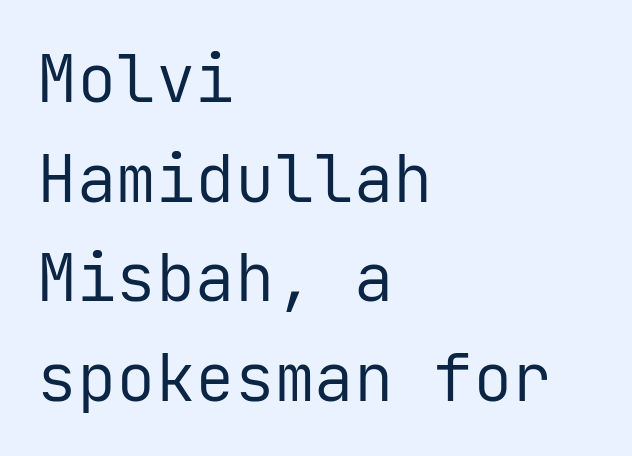
{"serif": "no", "italic": "no", "bold": "no", "weight": "regular", "width": "normal", "stroke_contrast": "low", "x_height": "medium", "monospaced": "yes", "underline": "no", "align": "left", "line_spacing": "normal", "line_spacing_ratio": 1.51, "letter_spacing": "normal", "letter_spacing_em": 0.0, "glyph_px": 66}
